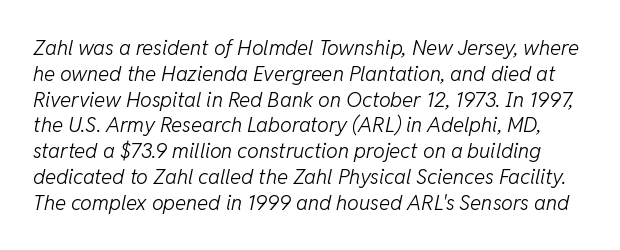
The zone under the glyphs is completely vacant. Stroke mass is kept to a normal reading level or below. These lines keep a tight, regular rhythm from letter to letter. It's the slanting kind of type.
